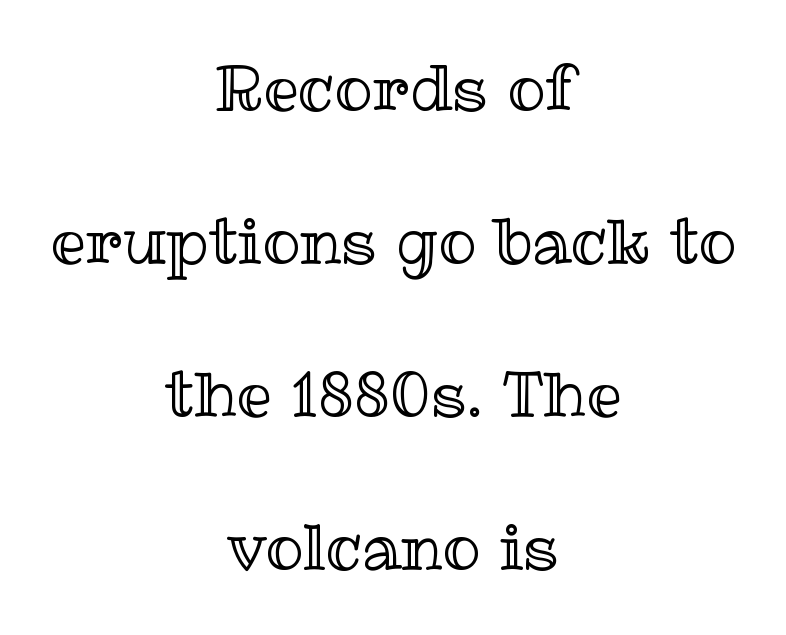
{"italic": "no", "width": "normal", "x_height": "medium", "monospaced": "no", "underline": "no", "align": "center", "line_spacing": "loose", "line_spacing_ratio": 2.43, "letter_spacing": "normal", "letter_spacing_em": 0.0, "glyph_px": 63}
